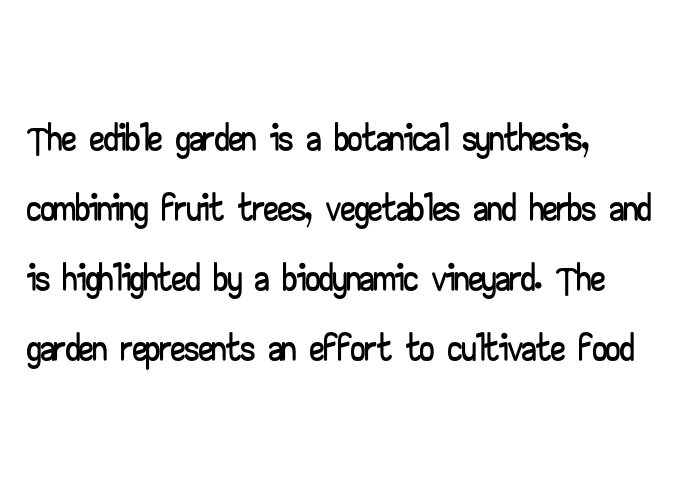
Here the designer chose a conventional face with non-uniform glyph widths. Rendered with straight, roman letterforms. The letters carry no serifs — their stems end cleanly without finishing strokes. Default kerning and tracking; the words read as compact shapes.
